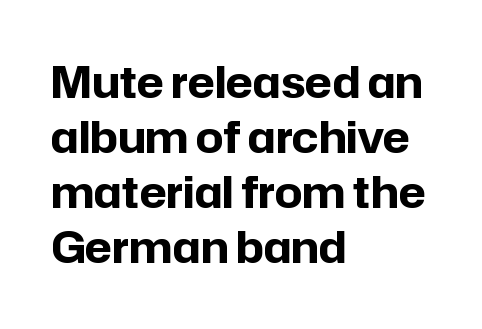
The typesetter chose a ragged-right arrangement here. The rendering uses natural spacing where letterforms have individual widths. Pretty heavy lettering here — definitely bold. The space directly below the letters is spotless. Classification — sans serif.
